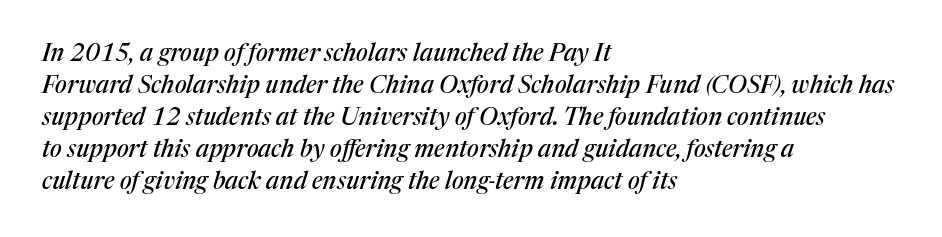
{"italic": "yes", "lean": "right", "slant_degrees": 17, "underline": "no", "align": "left", "line_spacing": "normal", "line_spacing_ratio": 1.33, "letter_spacing": "normal", "letter_spacing_em": 0.0, "glyph_px": 24}
